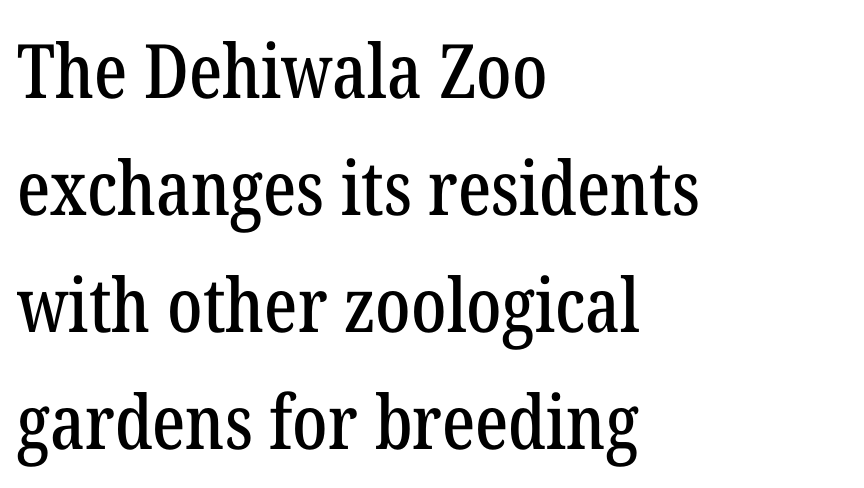
Q: Is the text italic (slanted)? A: No, it is upright.
Q: Is the typeface a serif or a sans-serif typeface? A: Serif.
Q: Is the text underlined? A: No.
Q: How is the paragraph aligned? A: Left-aligned.
Q: Is the spacing between letters normal or unusually wide? A: Normal.
Q: Is the spacing between lines tight, normal or loose? A: Normal.
Q: Width (condensed, normal, or wide)? A: Condensed.
Q: Stroke contrast? A: Low.
Q: x-height? A: Medium.
Q: Monospaced? A: No.
